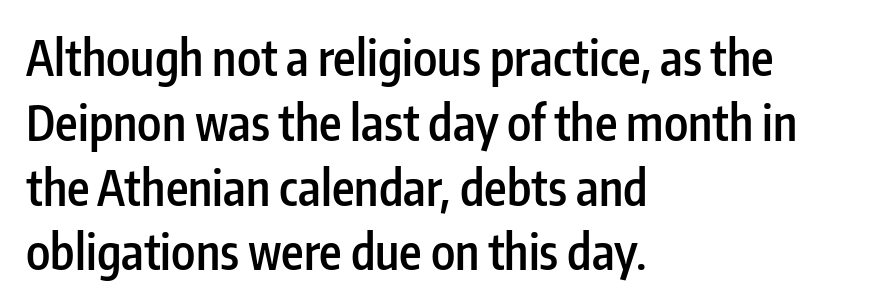
Q: Is the text bold? A: Semi-bold.
Q: Is the text italic (slanted)? A: No, it is upright.
Q: Is the typeface a serif or a sans-serif typeface? A: Sans-serif.
Q: Is the text underlined? A: No.
Q: How is the paragraph aligned? A: Left-aligned.
Q: Is the spacing between letters normal or unusually wide? A: Normal.
Q: Is the spacing between lines tight, normal or loose? A: Normal.
Q: Width (condensed, normal, or wide)? A: Condensed.
Q: Stroke contrast? A: Low.
Q: x-height? A: Medium.
Q: Monospaced? A: No.
